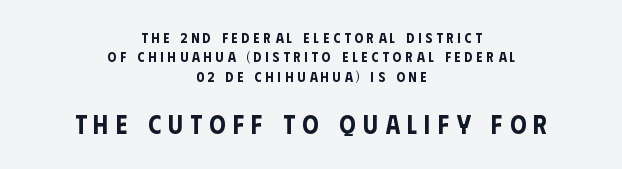
The image shows 26 px text type, upright; set centered, normal line spacing (1.39x), unusually wide letter spacing (+0.28 em), not underlined; the second (bottom) block is 1.86x larger.
